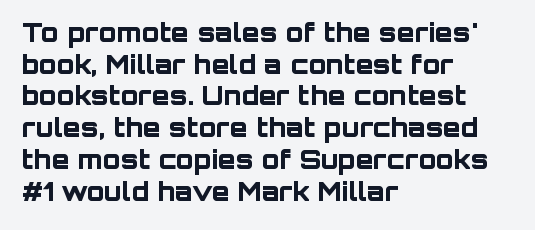
{"italic": "no", "bold": "yes", "underline": "no", "align": "left", "line_spacing_ratio": 1.22, "letter_spacing": "normal", "letter_spacing_em": 0.0, "glyph_px": 26}
